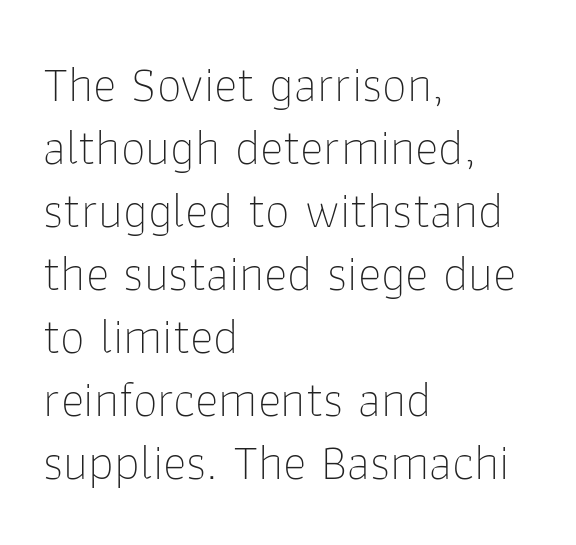
{"serif": "no", "italic": "no", "bold": "no", "weight": "thin", "width": "normal", "stroke_contrast": "low", "x_height": "medium", "monospaced": "no", "underline": "no", "align": "left", "line_spacing": "normal", "line_spacing_ratio": 1.26, "letter_spacing": "normal", "letter_spacing_em": 0.0, "glyph_px": 50}
